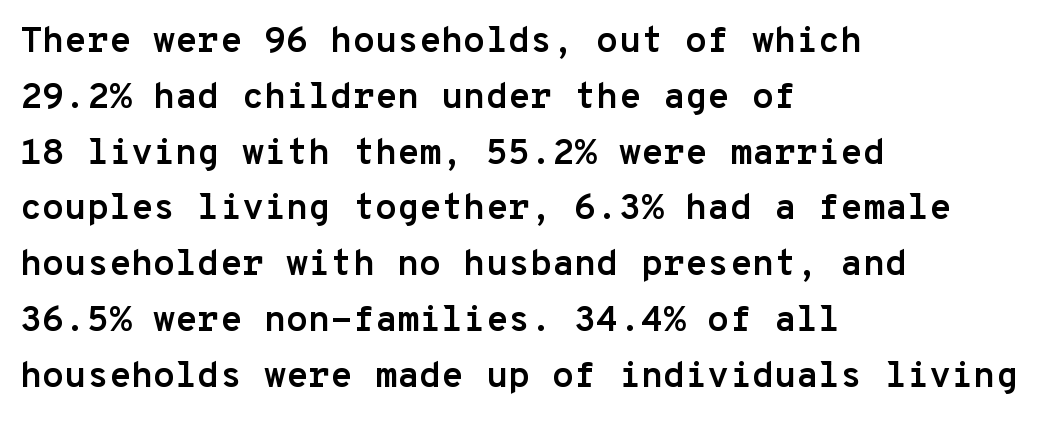
The image shows 36 px semibold sans-serif type, upright, monospaced; set left-aligned, normal line spacing (1.55x), normal letter spacing, not underlined; low stroke contrast and a medium x-height.
